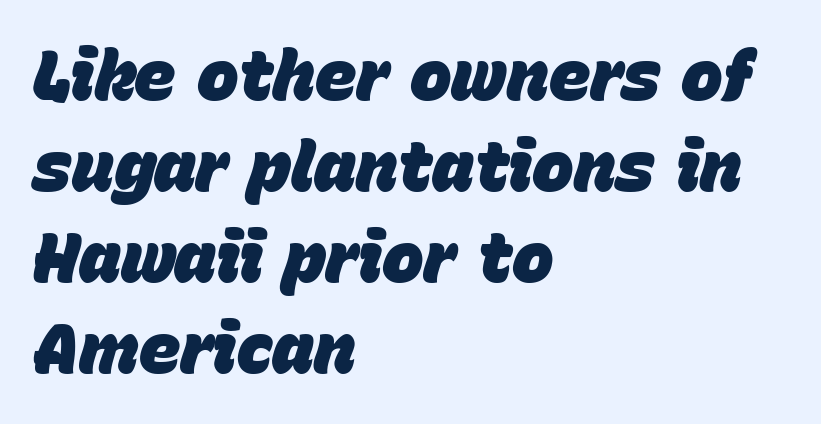
Notice how thick the strokes are: this is what a full bold looks like. Each word holds together tightly as a unit, with standard inter-letter gaps. Words float on clear page, feet unadorned. You could not count columns in this text — the font is proportionally spaced. The rendering uses a moderate line-height, typical for paragraphs.
